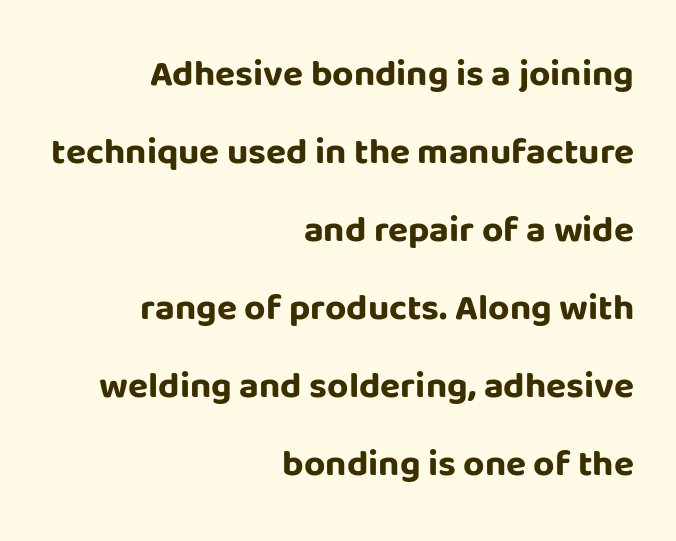
Q: Is the text bold? A: Yes.
Q: Is the text italic (slanted)? A: No, it is upright.
Q: Is the typeface a serif or a sans-serif typeface? A: Sans-serif.
Q: Is the text underlined? A: No.
Q: How is the paragraph aligned? A: Right-aligned.
Q: Is the spacing between letters normal or unusually wide? A: Normal.
Q: Is the spacing between lines tight, normal or loose? A: Loose.
Q: Width (condensed, normal, or wide)? A: Normal.
Q: Stroke contrast? A: Low.
Q: x-height? A: Large.
Q: Monospaced? A: No.
